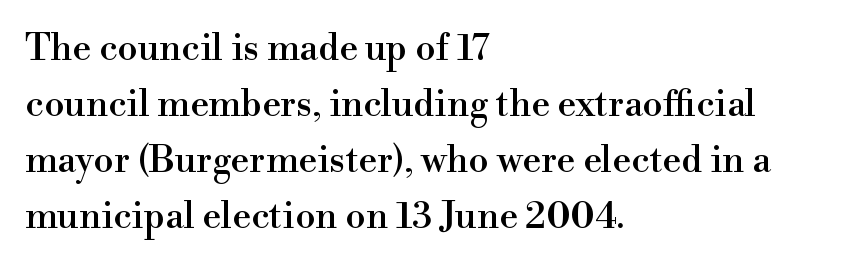
{"serif": "yes", "italic": "no", "width": "normal", "stroke_contrast": "high", "x_height": "small", "monospaced": "no", "underline": "no", "align": "left", "line_spacing": "normal", "line_spacing_ratio": 1.51, "letter_spacing": "normal", "letter_spacing_em": 0.0, "glyph_px": 37}
